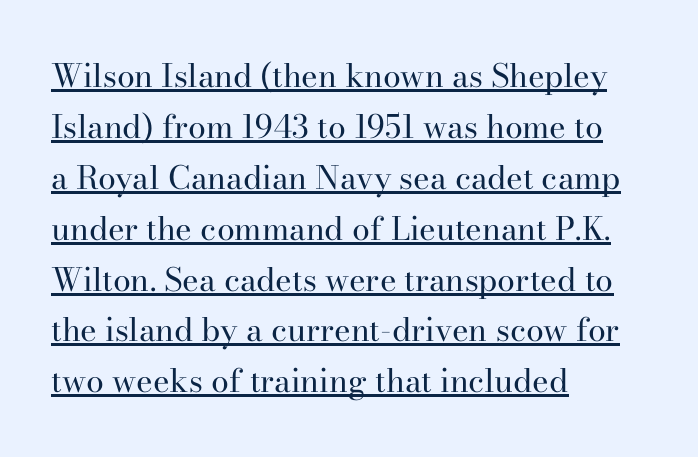
To sum up the face: it has serifs. Does a line run under the words? Yes, clearly. This rendering leaves character spacing at its baseline value. Line beginnings align vertically; line endings do not. You could not count columns in this text — the font is proportionally spaced. The letters look calm and open, with moderate or lighter stems.
